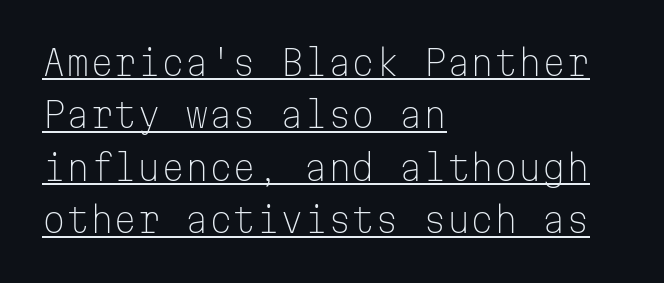
Q: Is the text bold? A: No.
Q: Is the text italic (slanted)? A: No, it is upright.
Q: Is the typeface a serif or a sans-serif typeface? A: Sans-serif.
Q: Is the text underlined? A: Yes.
Q: How is the paragraph aligned? A: Left-aligned.
Q: Is the spacing between letters normal or unusually wide? A: Normal.
Q: Is the spacing between lines tight, normal or loose? A: Normal.
Q: Width (condensed, normal, or wide)? A: Normal.
Q: Stroke contrast? A: Low.
Q: x-height? A: Medium.
Q: Monospaced? A: Yes.
